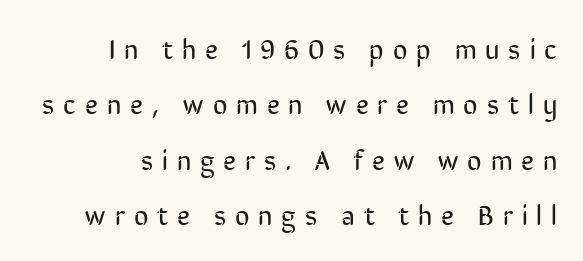
Q: Is the text bold? A: No.
Q: Is the text italic (slanted)? A: No, it is upright.
Q: Is the typeface a serif or a sans-serif typeface? A: Sans-serif.
Q: Is the text underlined? A: No.
Q: How is the paragraph aligned? A: Right-aligned.
Q: Is the spacing between letters normal or unusually wide? A: Unusually wide.
Q: Is the spacing between lines tight, normal or loose? A: Loose.
Q: Width (condensed, normal, or wide)? A: Condensed.
Q: Stroke contrast? A: Low.
Q: x-height? A: Medium.
Q: Monospaced? A: No.
